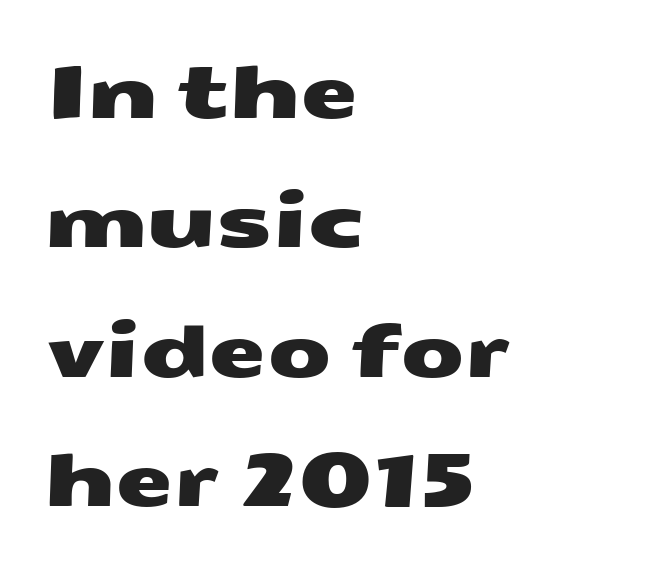
The paragraph has a hard left edge and a soft right edge. Looks like regular typesetting: each glyph gets only the width it needs. A clean baseline with only descenders dipping below it. The letters sit at their default tracking, neither squeezed nor spread. Regarding serifs, this sample does without them.
